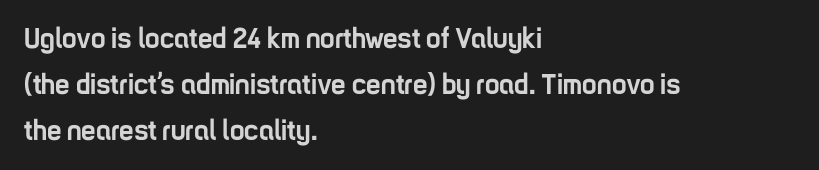
The image shows 29 px semibold, condensed sans-serif type, upright; set left-aligned, normal line spacing (1.58x), normal letter spacing, not underlined; low stroke contrast and a medium x-height.
